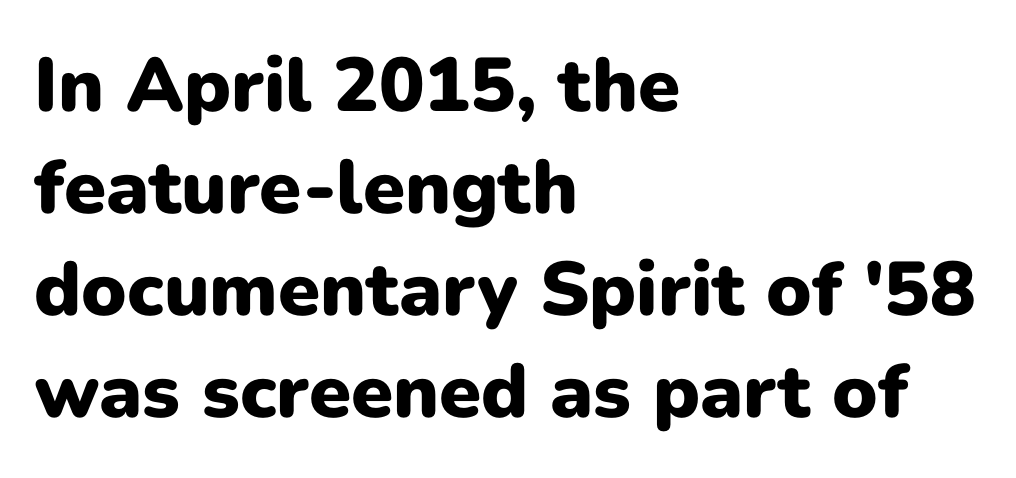
The image shows 76 px heavy sans-serif type, upright; set left-aligned, normal line spacing (1.34x), normal letter spacing, not underlined; low stroke contrast and a medium x-height.
